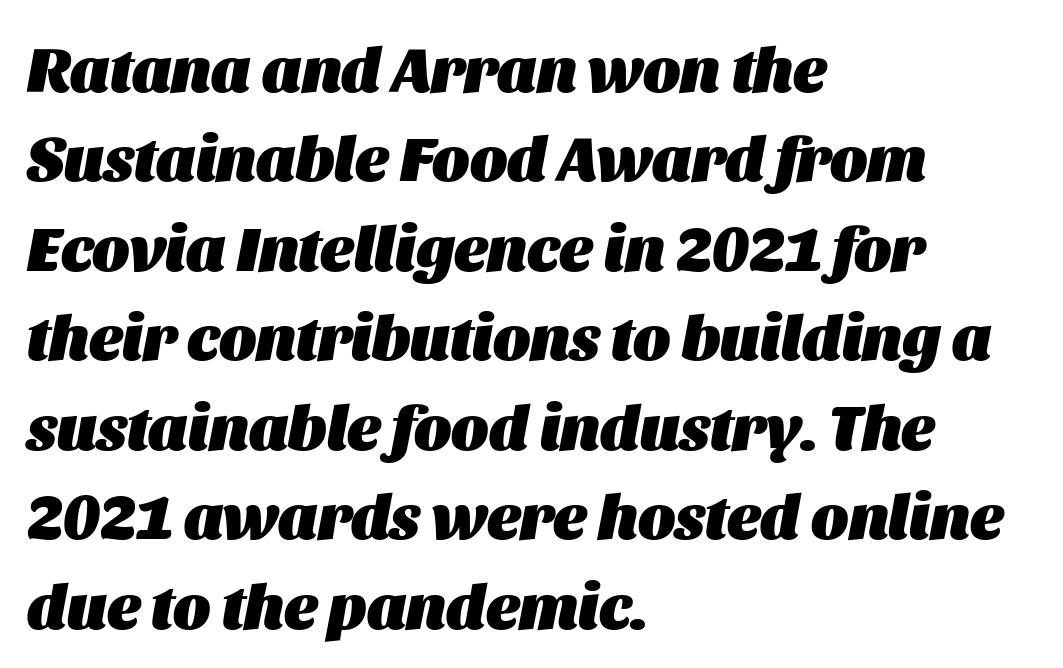
{"italic": "yes", "lean": "right", "slant_degrees": 11, "bold": "yes", "weight": "heavy", "width": "normal", "stroke_contrast": "medium", "x_height": "large", "monospaced": "no", "underline": "no", "align": "left", "line_spacing": "normal", "line_spacing_ratio": 1.42, "letter_spacing": "normal", "letter_spacing_em": 0.0, "glyph_px": 63}
